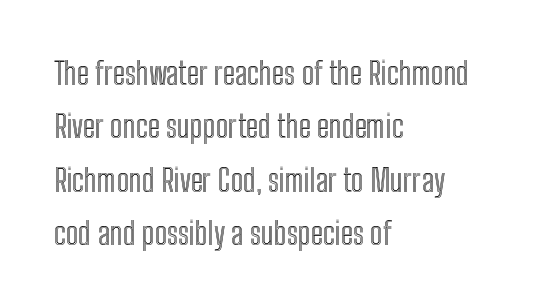
{"italic": "no", "width": "condensed", "x_height": "medium", "monospaced": "no", "underline": "no", "align": "left", "line_spacing_ratio": 1.72, "letter_spacing": "normal", "letter_spacing_em": 0.0, "glyph_px": 31}
